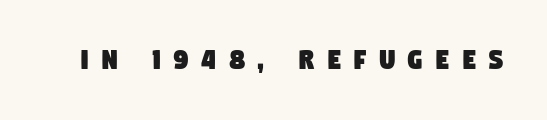
{"serif": "no", "width": "condensed", "stroke_contrast": "low", "x_height": "large", "monospaced": "no", "underline": "no", "letter_spacing": "wide", "letter_spacing_em": 0.41, "glyph_px": 31}
